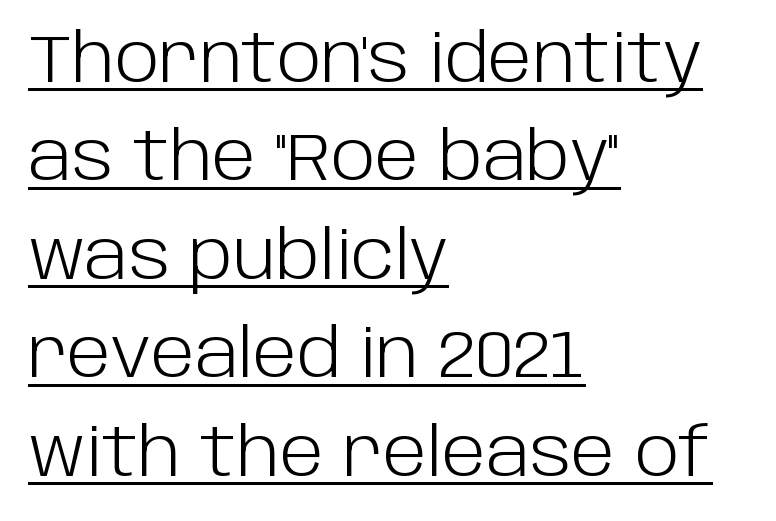
Q: Is the text bold? A: No.
Q: Is the text italic (slanted)? A: No, it is upright.
Q: Is the typeface a serif or a sans-serif typeface? A: Sans-serif.
Q: Is the text underlined? A: Yes.
Q: How is the paragraph aligned? A: Left-aligned.
Q: Is the spacing between letters normal or unusually wide? A: Normal.
Q: Is the spacing between lines tight, normal or loose? A: Normal.
Q: Width (condensed, normal, or wide)? A: Normal.
Q: Stroke contrast? A: Low.
Q: x-height? A: Large.
Q: Monospaced? A: No.
